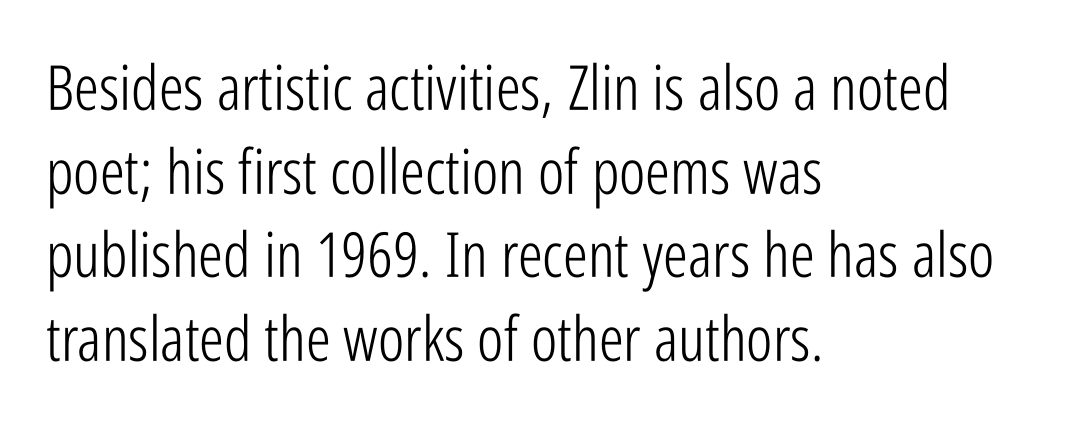
The lettering stays uniformly vertical, giving the passage a roman look. The lines in this sample share a left origin and differ only in where they stop. The letters advance in unequal steps, a hallmark of proportional type. There is no visible air inserted between adjacent glyphs.
